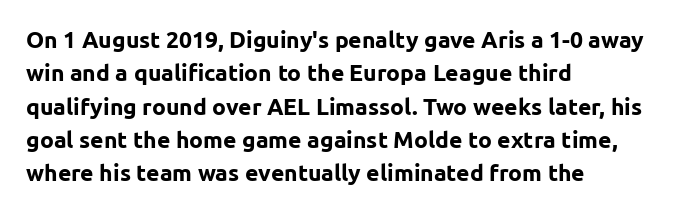
Every letter is thick-stroked: bold, no question. The space directly below the letters is spotless. How would I describe the line gaps? Plain and ordinary. A classic flush-left, rag-right setting is used for this passage. The specimen reads as upright at a glance.
